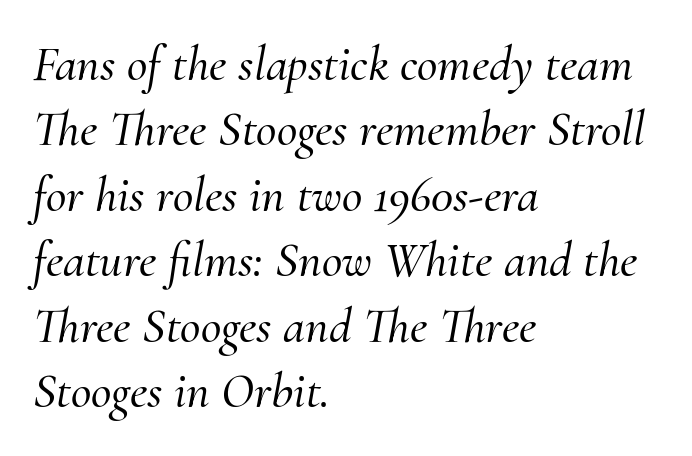
{"serif": "yes", "italic": "yes", "lean": "right", "slant_degrees": 10, "width": "normal", "stroke_contrast": "medium", "x_height": "small", "monospaced": "no", "underline": "no", "align": "left", "line_spacing": "normal", "line_spacing_ratio": 1.31, "letter_spacing": "normal", "letter_spacing_em": 0.0, "glyph_px": 50}
